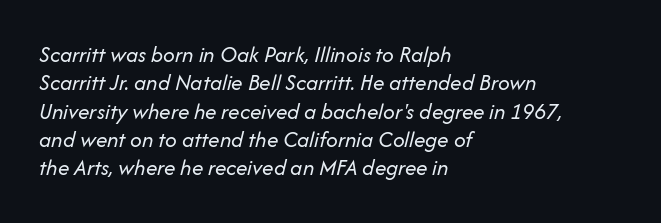
{"italic": "yes", "lean": "right", "slant_degrees": 14, "bold": "no", "underline": "no", "align": "left", "line_spacing_ratio": 1.23, "letter_spacing": "normal", "letter_spacing_em": 0.0, "glyph_px": 23}
